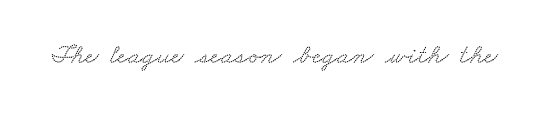
In terms of letterform style, serifs are clearly present. Caption: standard tracking, unaltered. Is this a fixed-width face? No — the glyphs have proportional, varying widths. The area under the type is left untouched.
